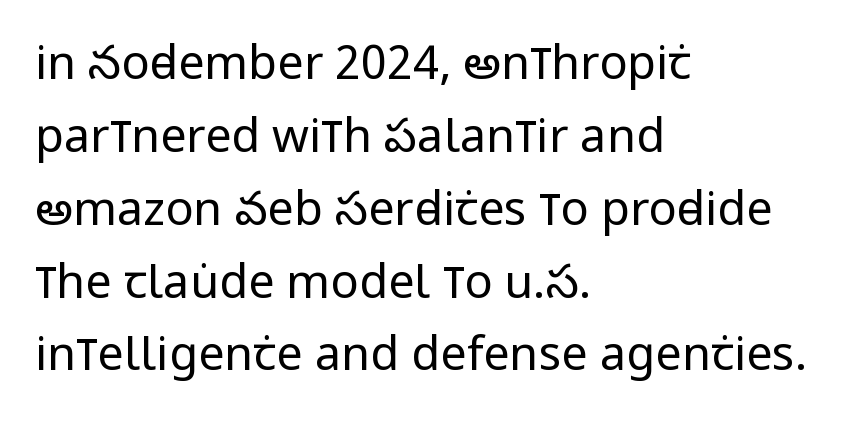
{"serif": "no", "italic": "no", "bold": "no", "weight": "regular", "width": "condensed", "stroke_contrast": "low", "x_height": "large", "monospaced": "no", "underline": "no", "align": "left", "line_spacing": "normal", "line_spacing_ratio": 1.55, "letter_spacing": "normal", "letter_spacing_em": 0.0, "glyph_px": 47}
